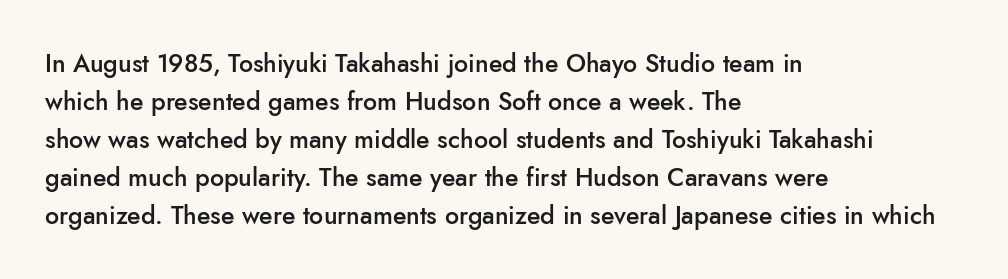
The image shows 25 px text type, upright; set left-aligned, normal line spacing (1.52x), normal letter spacing, not underlined.
